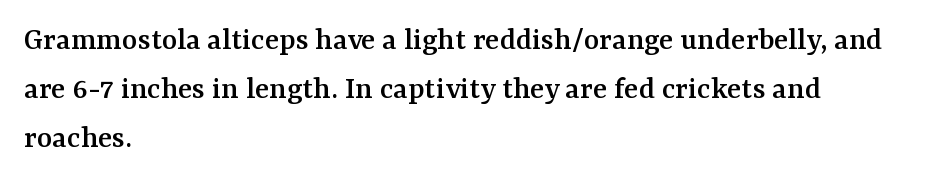
Note the varied advance widths — an 'i' is clearly narrower than an 'm'. How are the letters spaced? Ordinarily, with no added tracking. Compared with typical paragraphs, the rows here are spaced about the same. The paragraph has a hard left edge and a soft right edge.
